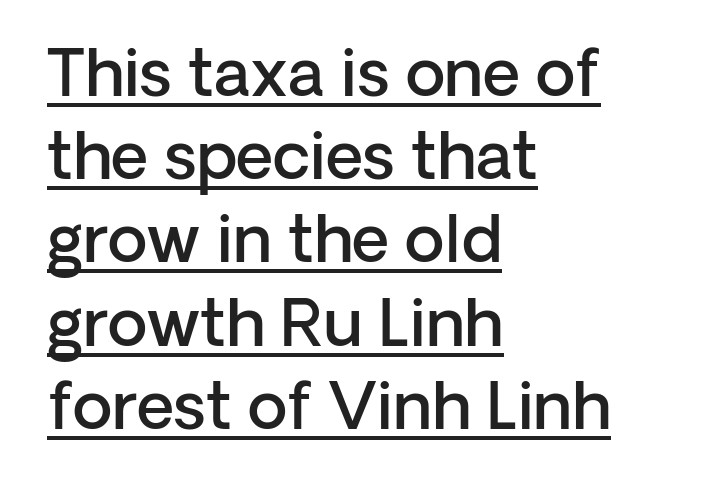
Q: Is the text bold? A: Semi-bold.
Q: Is the text italic (slanted)? A: No, it is upright.
Q: Is the typeface a serif or a sans-serif typeface? A: Sans-serif.
Q: Is the text underlined? A: Yes.
Q: How is the paragraph aligned? A: Left-aligned.
Q: Is the spacing between letters normal or unusually wide? A: Normal.
Q: Is the spacing between lines tight, normal or loose? A: Normal.
Q: Width (condensed, normal, or wide)? A: Normal.
Q: Stroke contrast? A: Low.
Q: x-height? A: Medium.
Q: Monospaced? A: No.
